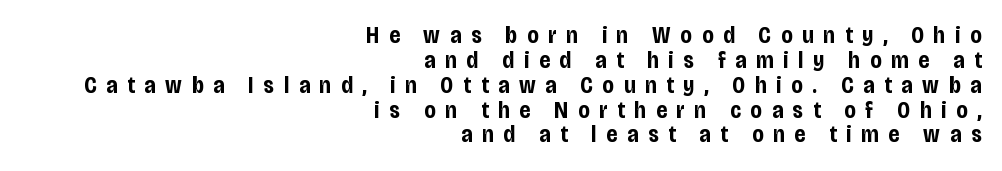
Q: Is the text bold? A: Yes.
Q: Is the text italic (slanted)? A: No, it is upright.
Q: Is the text underlined? A: No.
Q: How is the paragraph aligned? A: Right-aligned.
Q: Is the spacing between letters normal or unusually wide? A: Unusually wide.
Q: Is the spacing between lines tight, normal or loose? A: Tight.
